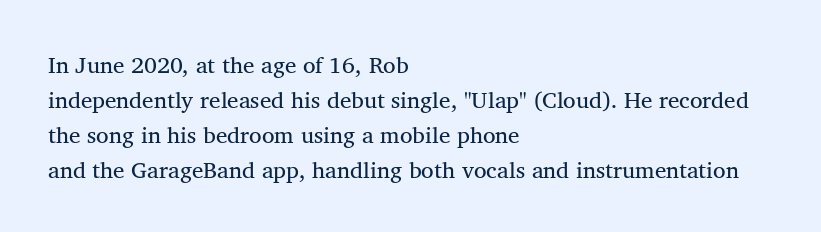
The image shows 23 px text type; set left-aligned, normal line spacing (1.52x), normal letter spacing, not underlined.
